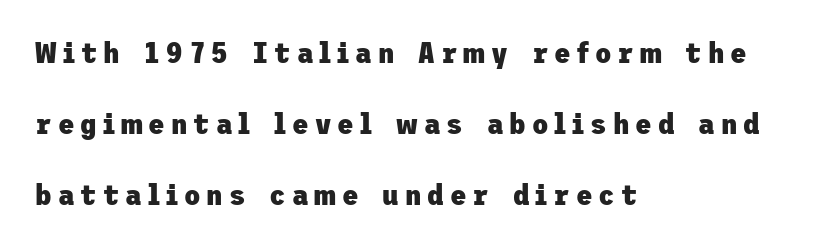
The image shows 30 px heavy sans-serif type, upright; set left-aligned, loose line spacing (2.37x), unusually wide letter spacing (+0.2 em), not underlined; low stroke contrast and a medium x-height.
